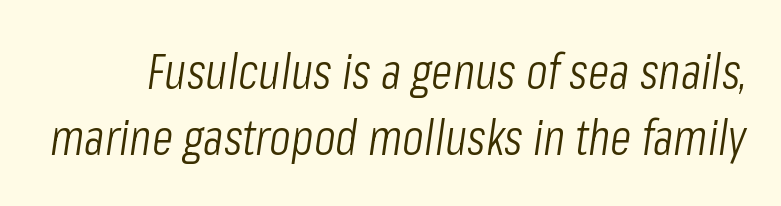
Looking at the ascenders, they clearly lean. Whoever set this chose a conventional vertical rhythm. Is this a fixed-width face? No — the glyphs have proportional, varying widths. The words here are not underlined.
